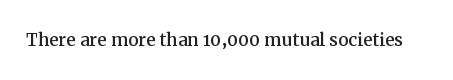
Q: Is the text italic (slanted)? A: No, it is upright.
Q: Is the text underlined? A: No.
Q: Is the spacing between letters normal or unusually wide? A: Normal.
